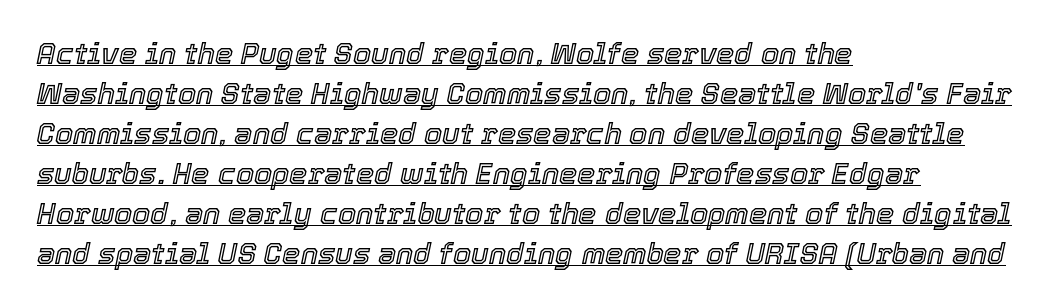
{"italic": "yes", "lean": "right", "slant_degrees": 12, "width": "normal", "x_height": "medium", "monospaced": "no", "underline": "yes", "align": "left", "line_spacing": "normal", "line_spacing_ratio": 1.38, "letter_spacing": "normal", "letter_spacing_em": 0.0, "glyph_px": 29}
